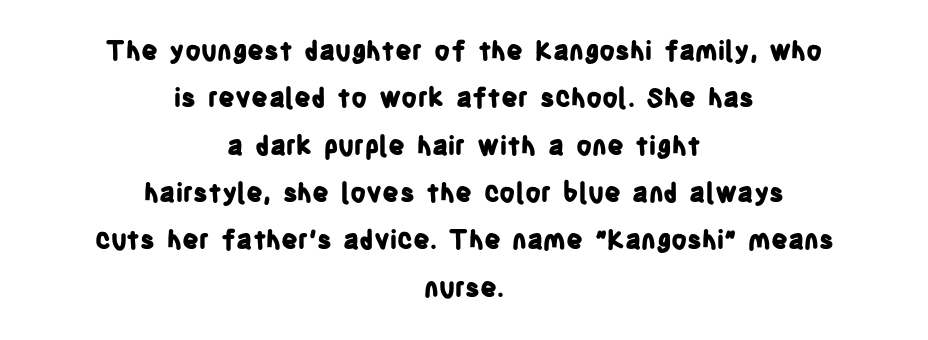
Q: Is the text bold? A: Yes.
Q: Is the text italic (slanted)? A: No, it is upright.
Q: Is the text underlined? A: No.
Q: How is the paragraph aligned? A: Centered.
Q: Is the spacing between letters normal or unusually wide? A: Normal.
